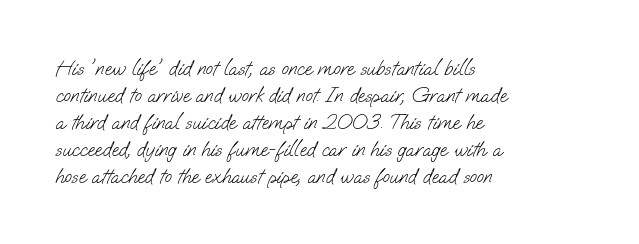
Q: Is the text bold? A: No.
Q: Is the text underlined? A: No.
Q: How is the paragraph aligned? A: Left-aligned.
Q: Is the spacing between letters normal or unusually wide? A: Normal.
Q: Is the spacing between lines tight, normal or loose? A: Normal.
